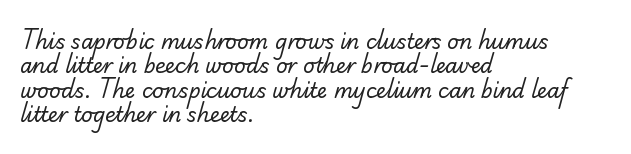
Q: Is the text bold? A: No.
Q: Is the text underlined? A: No.
Q: How is the paragraph aligned? A: Left-aligned.
Q: Is the spacing between letters normal or unusually wide? A: Normal.
